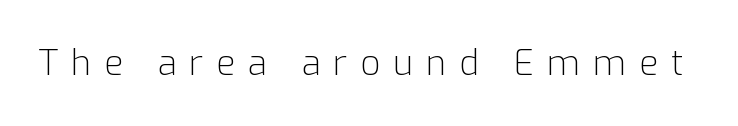
The image shows 35 px light sans-serif type, upright; set unusually wide letter spacing (+0.36 em), not underlined; low stroke contrast and a medium x-height.
